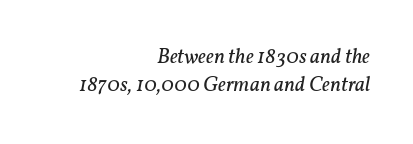
Q: Is the text bold? A: No.
Q: Is the text italic (slanted)? A: Yes, it leans right by about 11 degrees.
Q: Is the text underlined? A: No.
Q: How is the paragraph aligned? A: Right-aligned.
Q: Is the spacing between letters normal or unusually wide? A: Normal.
Q: Is the spacing between lines tight, normal or loose? A: Normal.
